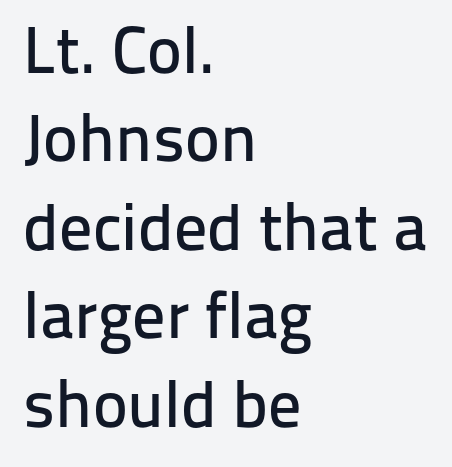
Is the letter spacing exaggerated? No — it looks like the ordinary default. The baseline area is clear. The text was rendered using a sans face with plain stroke endings. Notice how the passage keeps a crisp vertical edge on the left only.
